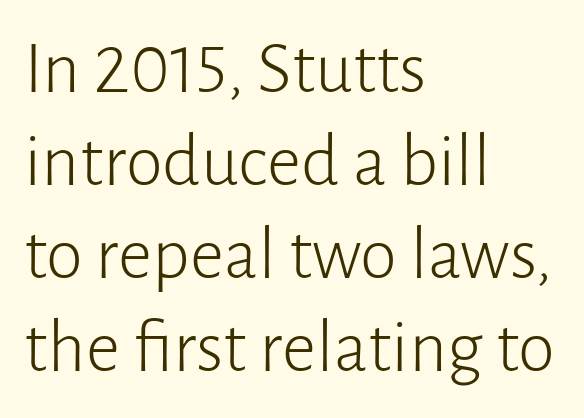
Q: Is the text bold? A: No.
Q: Is the text italic (slanted)? A: No, it is upright.
Q: Is the typeface a serif or a sans-serif typeface? A: Sans-serif.
Q: Is the text underlined? A: No.
Q: How is the paragraph aligned? A: Left-aligned.
Q: Is the spacing between letters normal or unusually wide? A: Normal.
Q: Width (condensed, normal, or wide)? A: Normal.
Q: Stroke contrast? A: Low.
Q: x-height? A: Medium.
Q: Monospaced? A: No.
